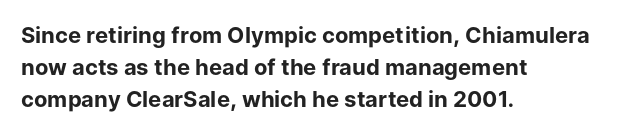
The image shows 22 px bold type, upright; set left-aligned, normal line spacing (1.45x), normal letter spacing, not underlined.
